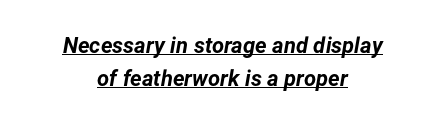
{"italic": "yes", "lean": "right", "slant_degrees": 12, "bold": "yes", "underline": "yes", "align": "center", "line_spacing": "normal", "line_spacing_ratio": 1.49, "letter_spacing": "normal", "letter_spacing_em": 0.0, "glyph_px": 22}
